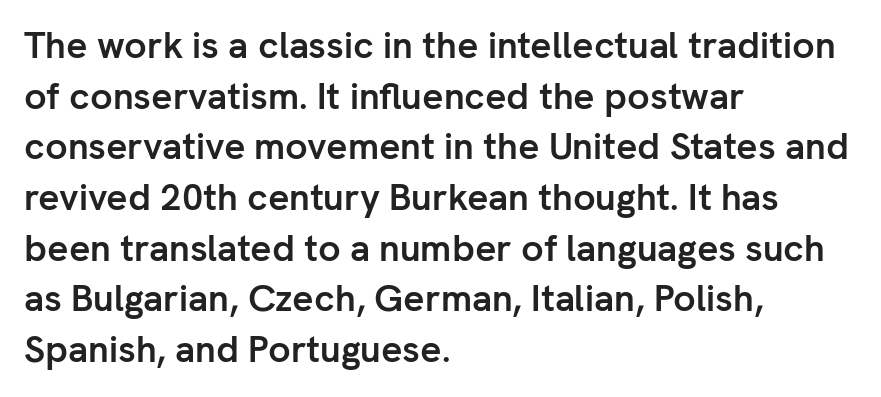
Q: Is the text bold? A: Yes.
Q: Is the text italic (slanted)? A: No, it is upright.
Q: Is the typeface a serif or a sans-serif typeface? A: Sans-serif.
Q: Is the text underlined? A: No.
Q: How is the paragraph aligned? A: Left-aligned.
Q: Is the spacing between letters normal or unusually wide? A: Normal.
Q: Is the spacing between lines tight, normal or loose? A: Normal.
Q: Width (condensed, normal, or wide)? A: Normal.
Q: Stroke contrast? A: Low.
Q: x-height? A: Medium.
Q: Monospaced? A: No.
